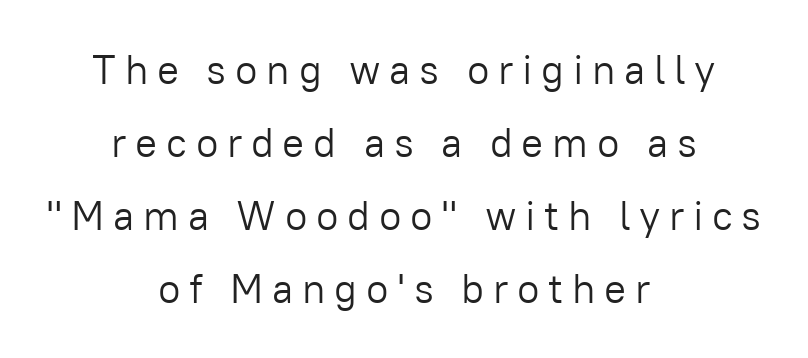
Here the designer chose a conventional face with non-uniform glyph widths. Upright lettering throughout. The weight tops out at a normal text grade. Look at the tracking — it's clearly loosened, letters drifting apart. Notice how the passage keeps no hard edge, just a central spine.
